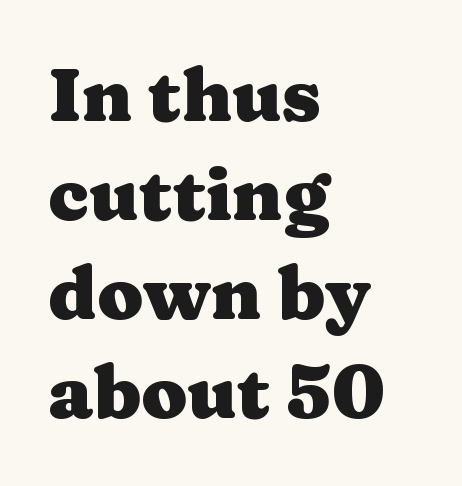
The image shows 74 px heavy, wide serif type, upright; set left-aligned, normal line spacing (1.34x), normal letter spacing, not underlined; medium stroke contrast and a medium x-height.
